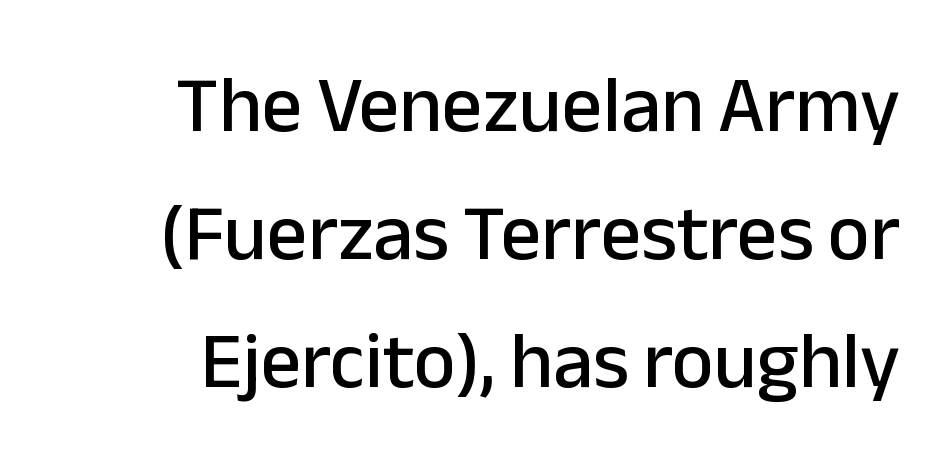
A typesetter would mark this as roman, not italic. Anything drawn beneath the words? Only blank space. Reading down the column, the eye jumps a familiar distance to each next line. Check where the strokes stop: nothing finishes them off — pure sans.
